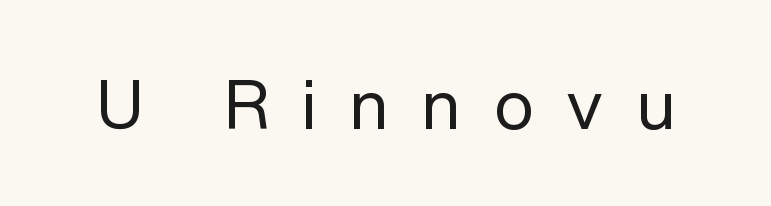
{"serif": "no", "italic": "no", "bold": "no", "weight": "regular", "width": "normal", "stroke_contrast": "low", "x_height": "medium", "monospaced": "no", "underline": "no", "letter_spacing": "wide", "letter_spacing_em": 0.5, "glyph_px": 68}
